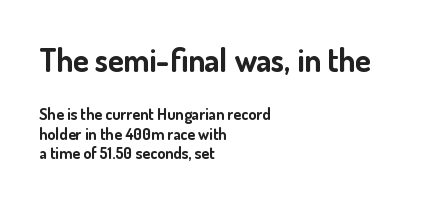
Q: Is the text bold? A: Yes.
Q: Is the text italic (slanted)? A: No, it is upright.
Q: Is the typeface a serif or a sans-serif typeface? A: Sans-serif.
Q: Is the text underlined? A: No.
Q: How is the paragraph aligned? A: Left-aligned.
Q: Is the spacing between letters normal or unusually wide? A: Normal.
Q: Which block of text is set in a larger size, the first (top) or the second (bottom)? A: The first (top) one.
Q: Width (condensed, normal, or wide)? A: Normal.
Q: Stroke contrast? A: Low.
Q: x-height? A: Small.
Q: Monospaced? A: No.
